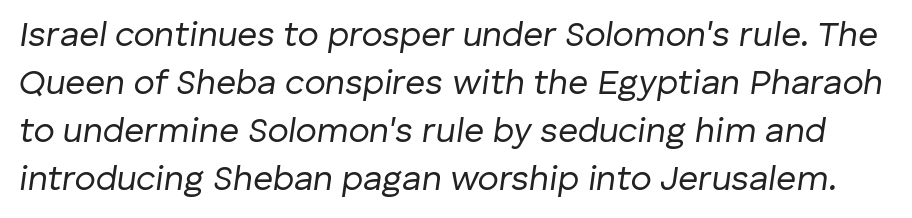
Summary of vertical rhythm: regular, with standard interline spacing. Letter spacing: default. Do the characters align in a grid? No, the font is proportional. A quiet, ordinary-to-light weight characterises the typeface. A typesetter would mark this as italic.
